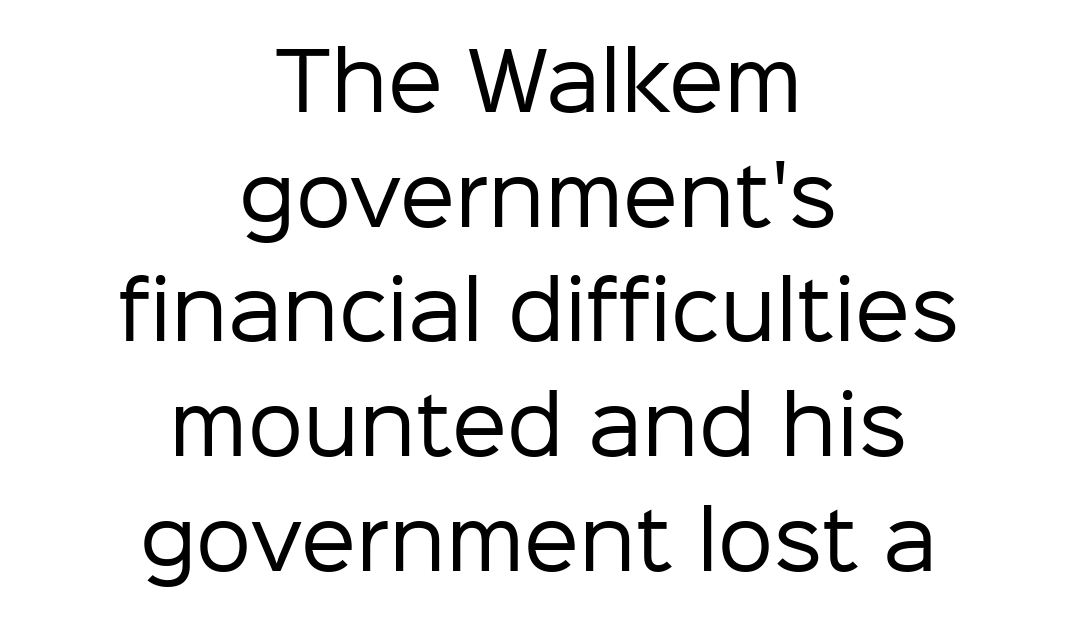
Is the letter spacing exaggerated? No — it looks like the ordinary default. These lines are centered, leaving both edges ragged. The block of text has a typical density, with ordinary space between rows. Heft: none added — not bold.
